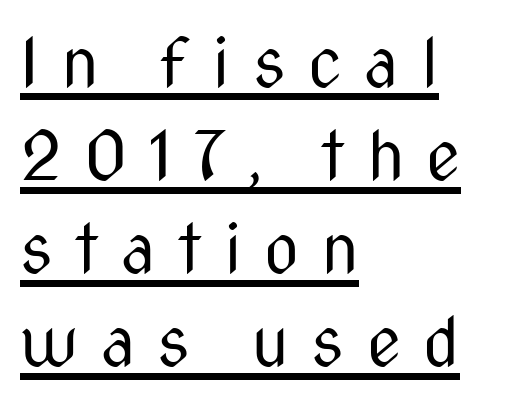
This is roman type, the default non-slanted kind. The weight would be labelled regular, book, light, or lighter still. Characters follow at a spacing far wider than the type designer built in. Serifs: no, the terminals of the letterforms are clean.
